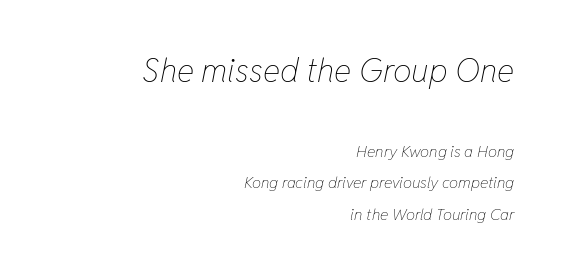
Look at the glyph heights: the upper group is clearly the bigger setting. Right-aligned paragraph, ragged on the left. Vertically, the passage feels expansive, rows floating well apart. Bold? No — there's no thickening of the strokes. These lines keep a tight, regular rhythm from letter to letter.
